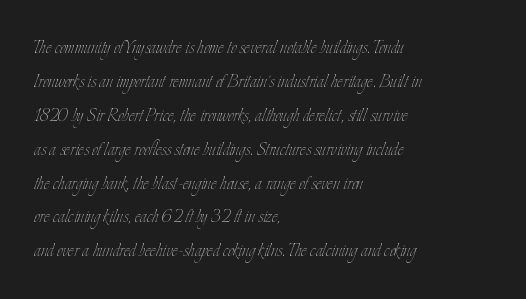
These lines stack with their left ends in a neat column. Any mark beneath the type? The region is blank. Short note: letters normally spaced.
